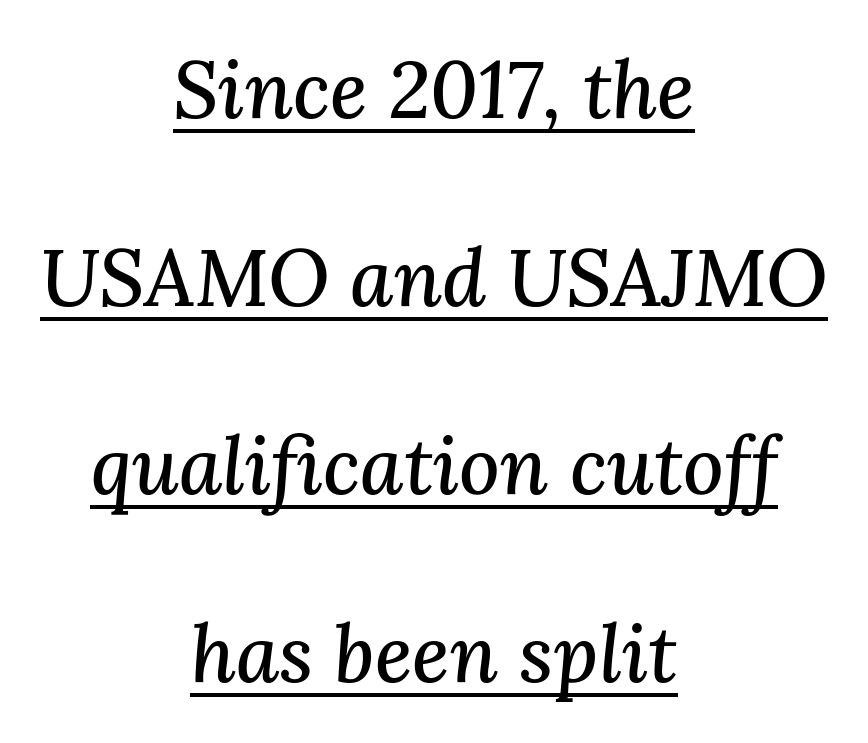
{"serif": "yes", "italic": "yes", "lean": "right", "slant_degrees": 3, "width": "normal", "stroke_contrast": "medium", "x_height": "medium", "monospaced": "no", "underline": "yes", "align": "center", "line_spacing": "loose", "line_spacing_ratio": 2.38, "letter_spacing": "normal", "letter_spacing_em": 0.0, "glyph_px": 79}
